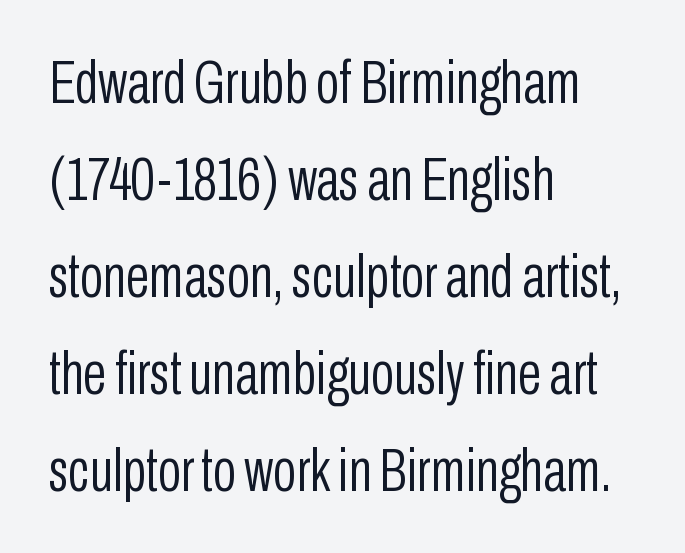
{"serif": "no", "italic": "no", "bold": "no", "weight": "light", "width": "condensed", "stroke_contrast": "low", "x_height": "medium", "monospaced": "no", "underline": "no", "align": "left", "line_spacing": "normal", "line_spacing_ratio": 1.59, "letter_spacing": "normal", "letter_spacing_em": 0.0, "glyph_px": 61}
